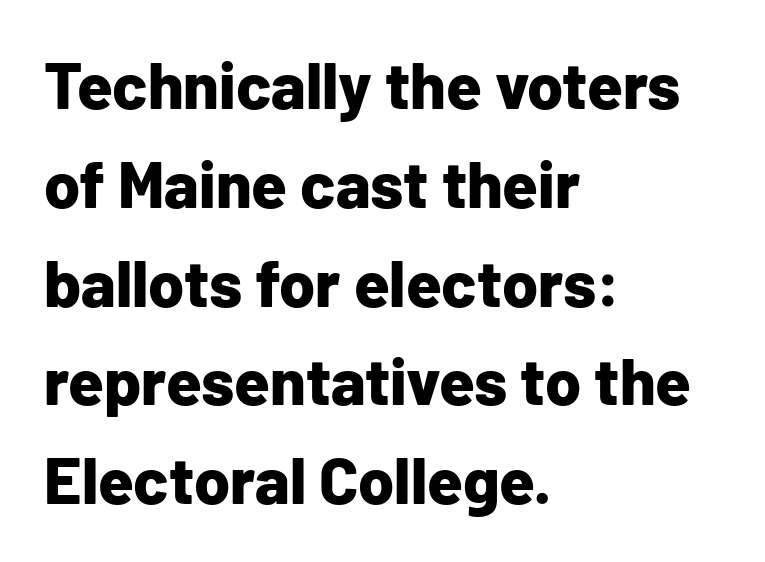
This sample keeps an unexceptional amount of space between lines. Plain, unruled lines of type. These lines were composed using upright roman letters. One-word summary of the alignment: left. A typesetter would call this proportional, since set widths differ per character. Is this a sans? Yes — the strokes have no serifs.
